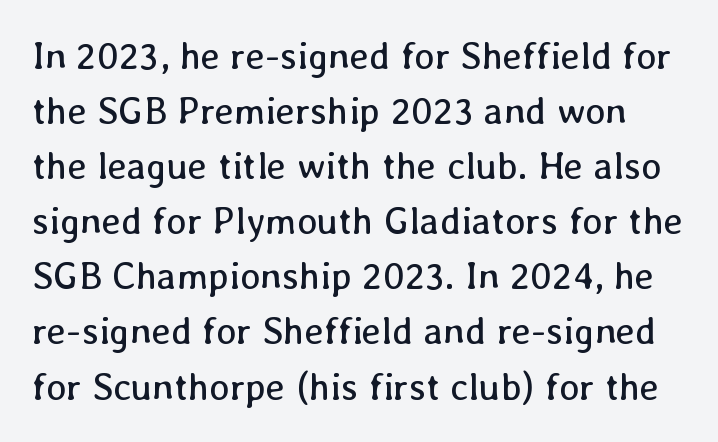
The image shows 38 px regular-weight type, upright; set normal line spacing (1.45x), normal letter spacing, not underlined; low stroke contrast and a medium x-height.
